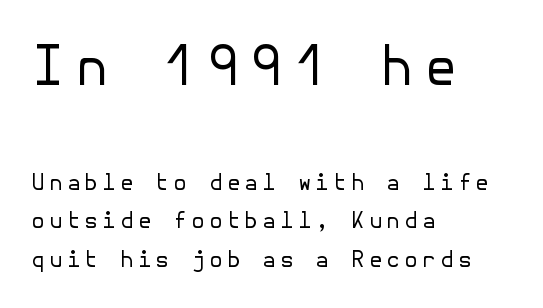
The image shows 54 px regular-weight sans-serif type, upright; set left-aligned, line spacing 1.74x, not underlined; the first (top) block is 2.45x larger; low stroke contrast and a medium x-height.
